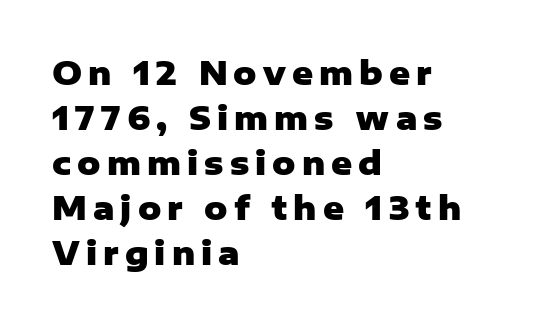
Q: Is the text bold? A: Yes.
Q: Is the text italic (slanted)? A: No, it is upright.
Q: Is the typeface a serif or a sans-serif typeface? A: Sans-serif.
Q: Is the text underlined? A: No.
Q: How is the paragraph aligned? A: Left-aligned.
Q: Is the spacing between lines tight, normal or loose? A: Normal.
Q: Width (condensed, normal, or wide)? A: Normal.
Q: Stroke contrast? A: Low.
Q: x-height? A: Medium.
Q: Monospaced? A: No.
